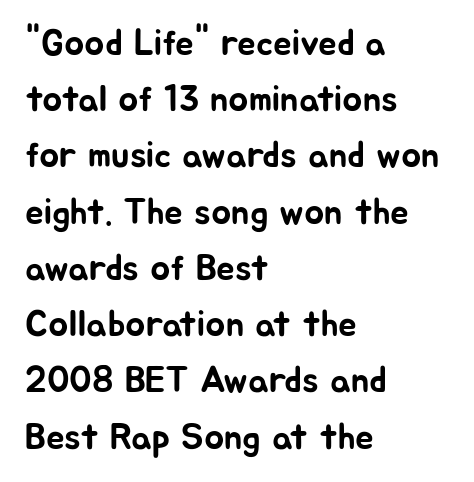
The image shows 37 px sans-serif type, upright; set left-aligned, normal line spacing (1.52x), normal letter spacing, not underlined; low stroke contrast and a medium x-height.
